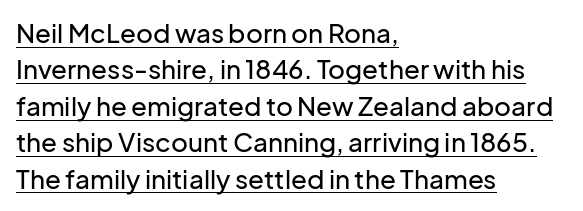
Q: Is the text italic (slanted)? A: No, it is upright.
Q: Is the text underlined? A: Yes.
Q: How is the paragraph aligned? A: Left-aligned.
Q: Is the spacing between letters normal or unusually wide? A: Normal.
Q: Is the spacing between lines tight, normal or loose? A: Normal.
